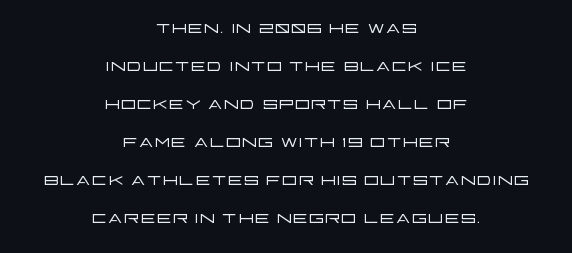
Caption: face not bold, strokes unweighted. The type is set solid horizontally, with unmodified tracking. The lines are quadded center. Honestly, the row spacing looks completely unremarkable.
